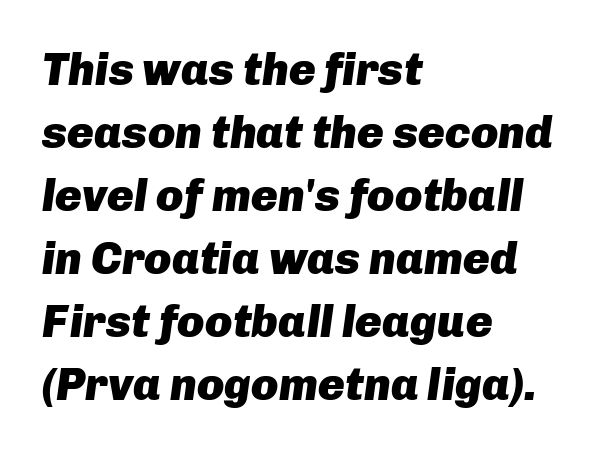
Q: Is the text bold? A: Yes.
Q: Is the text italic (slanted)? A: Yes, it leans right by about 8 degrees.
Q: Is the text underlined? A: No.
Q: How is the paragraph aligned? A: Left-aligned.
Q: Is the spacing between letters normal or unusually wide? A: Normal.
Q: Is the spacing between lines tight, normal or loose? A: Normal.
Q: Width (condensed, normal, or wide)? A: Normal.
Q: Stroke contrast? A: Low.
Q: x-height? A: Medium.
Q: Monospaced? A: No.
